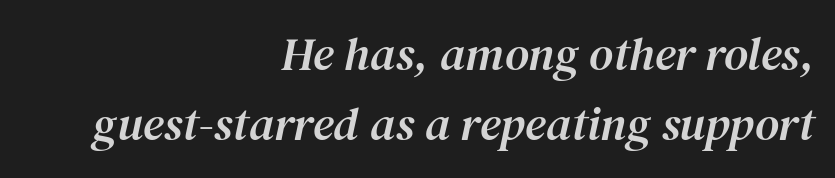
Q: Is the text italic (slanted)? A: Yes, it leans right by about 12 degrees.
Q: Is the typeface a serif or a sans-serif typeface? A: Serif.
Q: Is the text underlined? A: No.
Q: How is the paragraph aligned? A: Right-aligned.
Q: Is the spacing between letters normal or unusually wide? A: Normal.
Q: Is the spacing between lines tight, normal or loose? A: Normal.
Q: Width (condensed, normal, or wide)? A: Normal.
Q: Stroke contrast? A: Medium.
Q: x-height? A: Medium.
Q: Monospaced? A: No.
